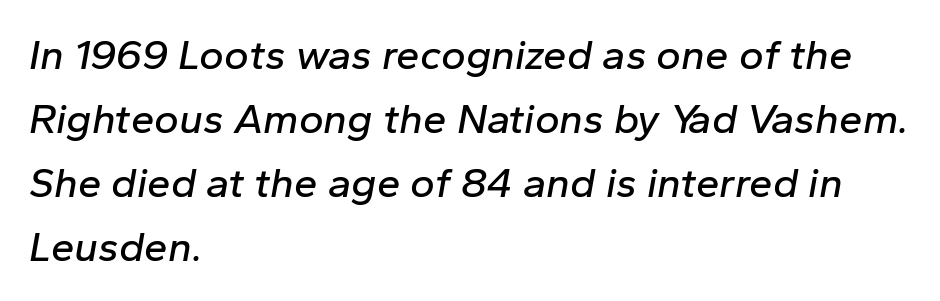
{"italic": "yes", "lean": "right", "slant_degrees": 10, "width": "normal", "stroke_contrast": "low", "x_height": "medium", "monospaced": "no", "underline": "no", "align": "left", "line_spacing": "normal", "line_spacing_ratio": 1.52, "letter_spacing": "normal", "letter_spacing_em": 0.0, "glyph_px": 42}
